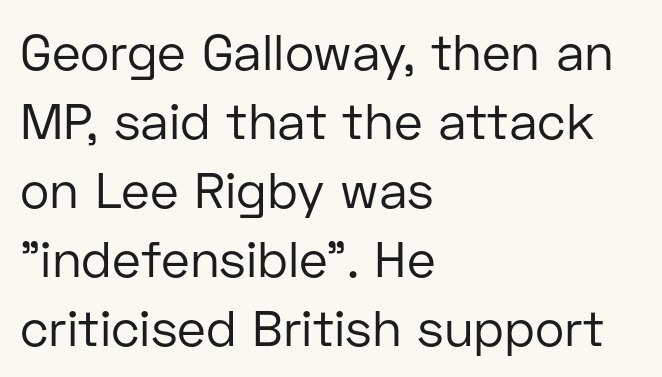
{"serif": "no", "italic": "no", "bold": "no", "weight": "regular", "width": "normal", "stroke_contrast": "low", "x_height": "medium", "monospaced": "no", "underline": "no", "align": "left", "line_spacing": "normal", "line_spacing_ratio": 1.38, "letter_spacing": "normal", "letter_spacing_em": 0.0, "glyph_px": 50}
